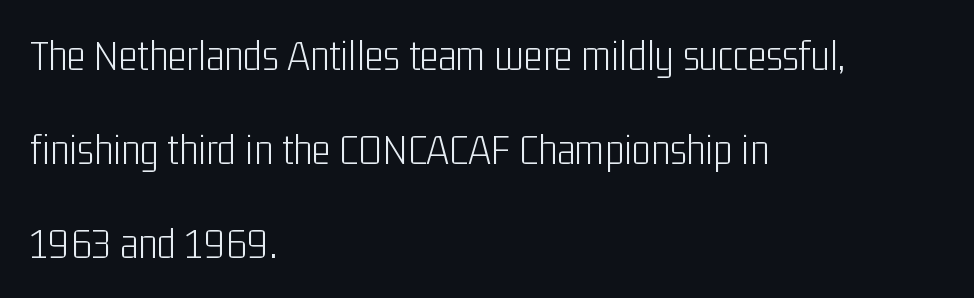
Q: Is the text bold? A: No.
Q: Is the text italic (slanted)? A: No, it is upright.
Q: Is the typeface a serif or a sans-serif typeface? A: Sans-serif.
Q: Is the text underlined? A: No.
Q: How is the paragraph aligned? A: Left-aligned.
Q: Is the spacing between letters normal or unusually wide? A: Normal.
Q: Is the spacing between lines tight, normal or loose? A: Loose.
Q: Width (condensed, normal, or wide)? A: Condensed.
Q: Stroke contrast? A: Low.
Q: x-height? A: Medium.
Q: Monospaced? A: No.
